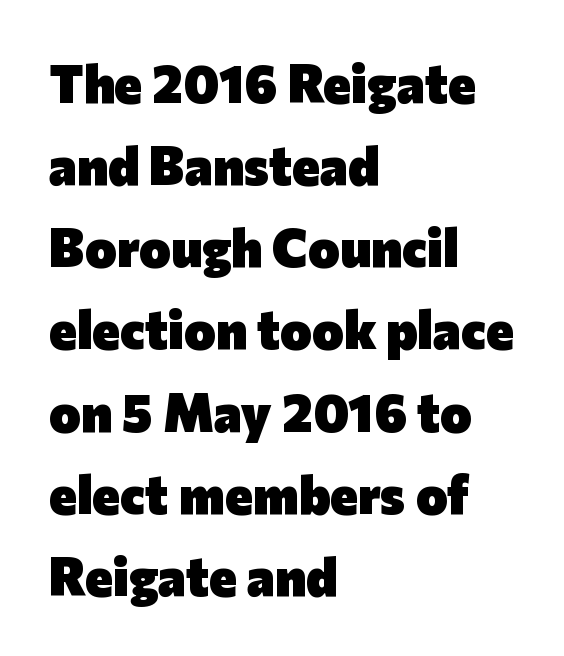
The image shows 53 px heavy sans-serif type, upright; set left-aligned, normal line spacing (1.55x), normal letter spacing, not underlined; low stroke contrast and a medium x-height.
